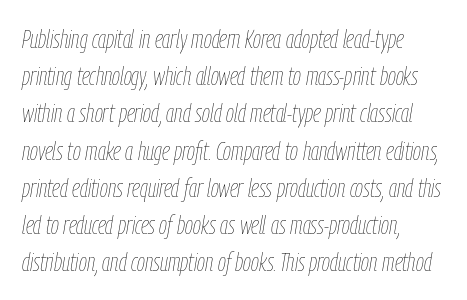
The image shows 26 px text type, italic (leaning right); set left-aligned, normal line spacing (1.43x), normal letter spacing, not underlined.
